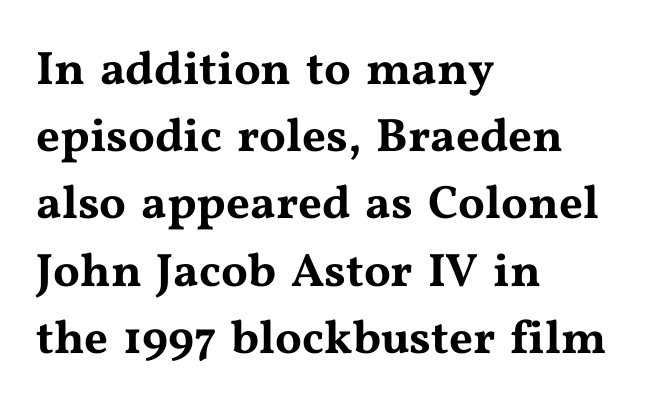
The image shows 47 px wide serif type, upright; set left-aligned, normal line spacing (1.43x), normal letter spacing, not underlined; medium stroke contrast and a medium x-height.
